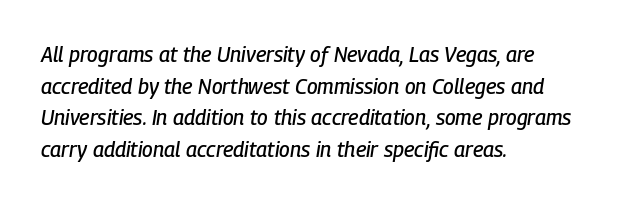
The passage shown has conventional tracking throughout. The space beneath each line is pristine and unruled. This sample uses an oblique cut, with every glyph tilted off the vertical. A normal amount of white space separates one row of letters from the next.
